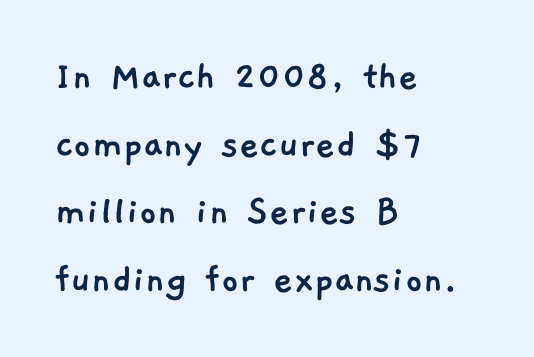
The image shows 43 px sans-serif type; set left-aligned, normal line spacing (1.57x), normal letter spacing, not underlined; low stroke contrast and a medium x-height.
